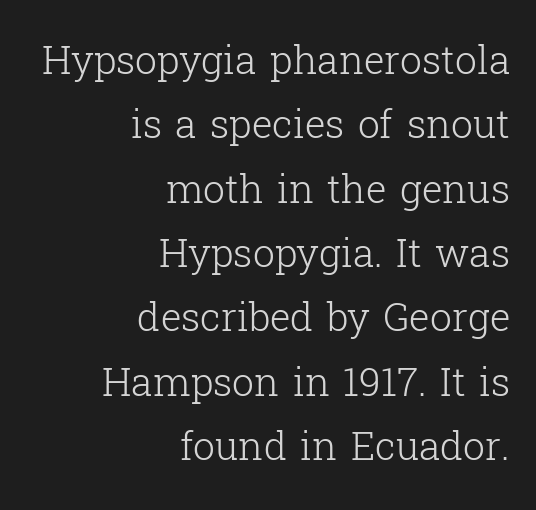
Q: Is the text bold? A: No.
Q: Is the text italic (slanted)? A: No, it is upright.
Q: Is the typeface a serif or a sans-serif typeface? A: Serif.
Q: Is the text underlined? A: No.
Q: How is the paragraph aligned? A: Right-aligned.
Q: Is the spacing between letters normal or unusually wide? A: Normal.
Q: Is the spacing between lines tight, normal or loose? A: Normal.
Q: Width (condensed, normal, or wide)? A: Normal.
Q: Stroke contrast? A: Low.
Q: x-height? A: Medium.
Q: Monospaced? A: No.
